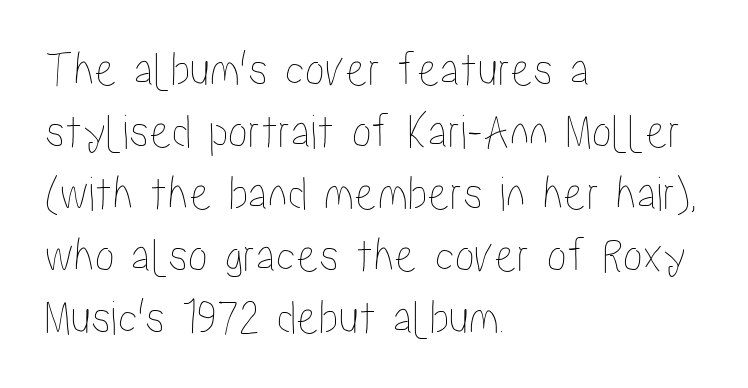
{"italic": "no", "width": "condensed", "stroke_contrast": "low", "x_height": "medium", "monospaced": "no", "underline": "no", "align": "left", "line_spacing_ratio": 1.24, "letter_spacing": "normal", "letter_spacing_em": 0.0, "glyph_px": 50}
